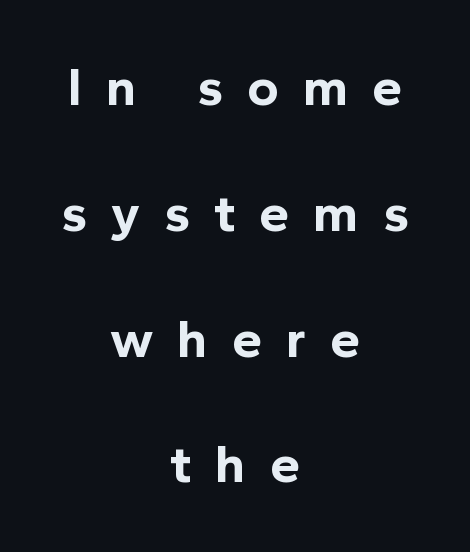
{"serif": "no", "italic": "no", "bold": "yes", "weight": "bold", "width": "normal", "x_height": "medium", "monospaced": "no", "underline": "no", "align": "center", "line_spacing": "loose", "line_spacing_ratio": 2.33, "letter_spacing": "wide", "letter_spacing_em": 0.44, "glyph_px": 54}
